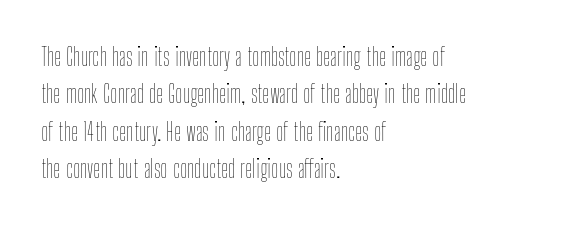
{"italic": "no", "bold": "no", "underline": "no", "align": "left", "line_spacing": "normal", "line_spacing_ratio": 1.5, "letter_spacing": "normal", "letter_spacing_em": 0.0, "glyph_px": 25}
